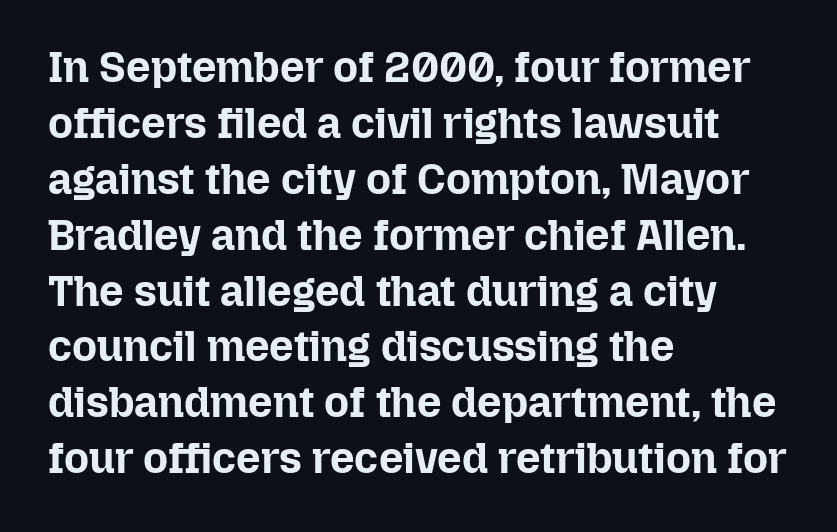
Q: Is the text bold? A: Yes.
Q: Is the text italic (slanted)? A: No, it is upright.
Q: Is the text underlined? A: No.
Q: How is the paragraph aligned? A: Left-aligned.
Q: Is the spacing between letters normal or unusually wide? A: Normal.
Q: Is the spacing between lines tight, normal or loose? A: Normal.
Q: Width (condensed, normal, or wide)? A: Normal.
Q: Stroke contrast? A: Low.
Q: x-height? A: Medium.
Q: Monospaced? A: No.
